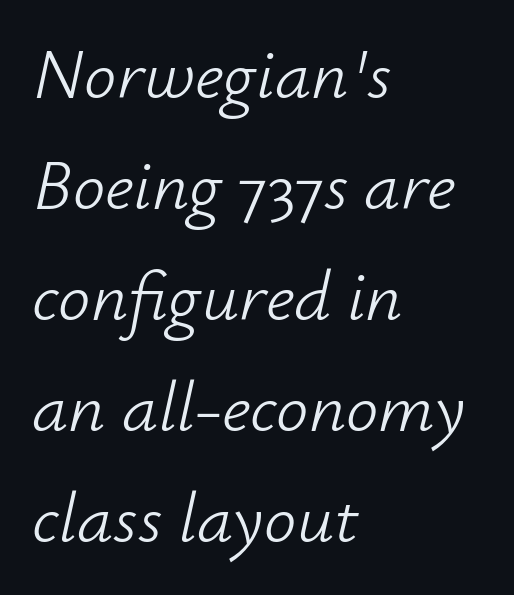
The image shows 72 px light type, italic (leaning right); set left-aligned, normal line spacing (1.54x), normal letter spacing, not underlined; low stroke contrast and a small x-height.
